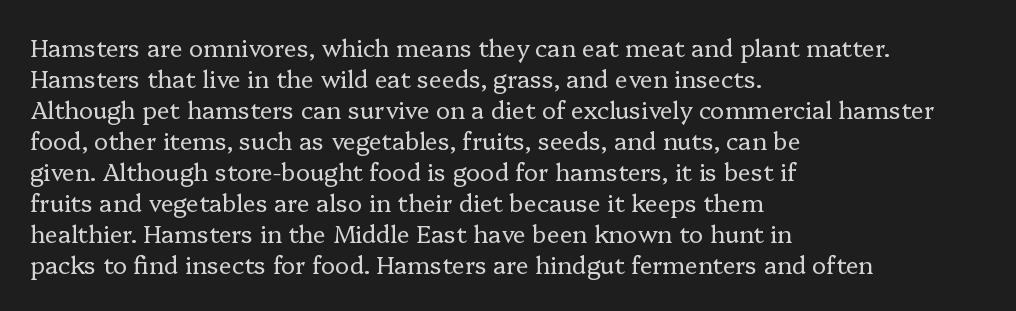
Q: Is the text bold? A: No.
Q: Is the text italic (slanted)? A: No, it is upright.
Q: Is the text underlined? A: No.
Q: How is the paragraph aligned? A: Left-aligned.
Q: Is the spacing between letters normal or unusually wide? A: Normal.
Q: Is the spacing between lines tight, normal or loose? A: Normal.
